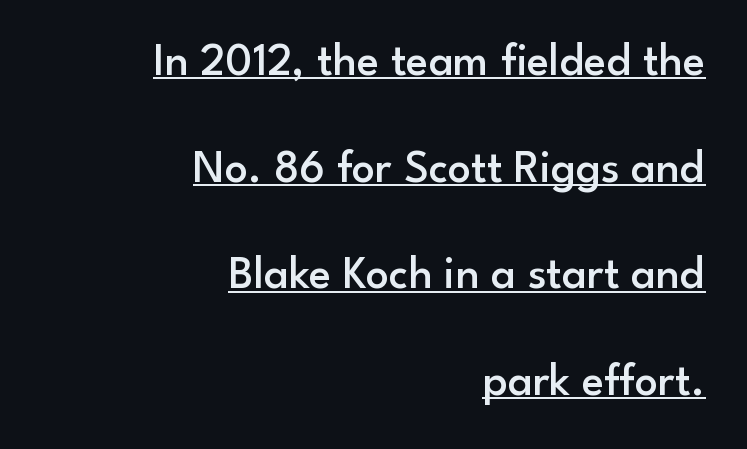
{"serif": "no", "italic": "no", "bold": "semi", "weight": "semibold", "width": "normal", "stroke_contrast": "low", "x_height": "small", "monospaced": "no", "underline": "yes", "align": "right", "line_spacing": "loose", "line_spacing_ratio": 2.32, "letter_spacing": "normal", "letter_spacing_em": 0.0, "glyph_px": 46}
